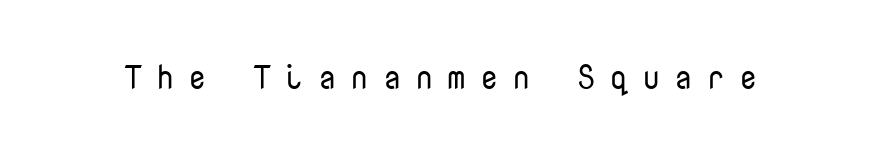
{"serif": "no", "italic": "no", "bold": "no", "weight": "regular", "width": "normal", "stroke_contrast": "low", "x_height": "medium", "monospaced": "yes", "underline": "no", "letter_spacing": "wide", "letter_spacing_em": 0.42, "glyph_px": 33}
